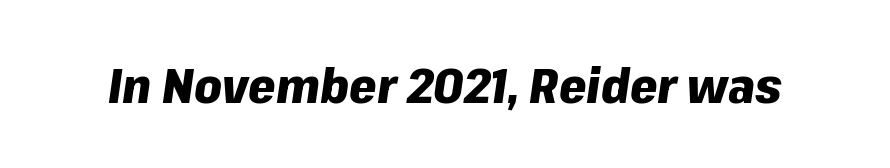
The image shows 49 px heavy type, italic (leaning right); set normal letter spacing, not underlined; low stroke contrast and a medium x-height.
